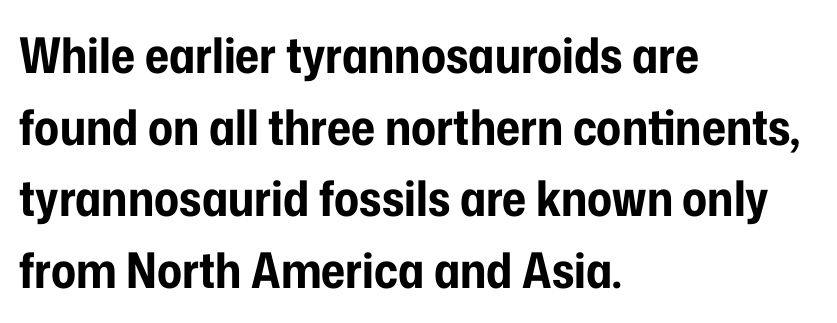
Q: Is the text bold? A: Yes.
Q: Is the text italic (slanted)? A: No, it is upright.
Q: Is the typeface a serif or a sans-serif typeface? A: Sans-serif.
Q: Is the text underlined? A: No.
Q: How is the paragraph aligned? A: Left-aligned.
Q: Is the spacing between letters normal or unusually wide? A: Normal.
Q: Is the spacing between lines tight, normal or loose? A: Normal.
Q: Width (condensed, normal, or wide)? A: Condensed.
Q: Stroke contrast? A: Low.
Q: x-height? A: Medium.
Q: Monospaced? A: No.
